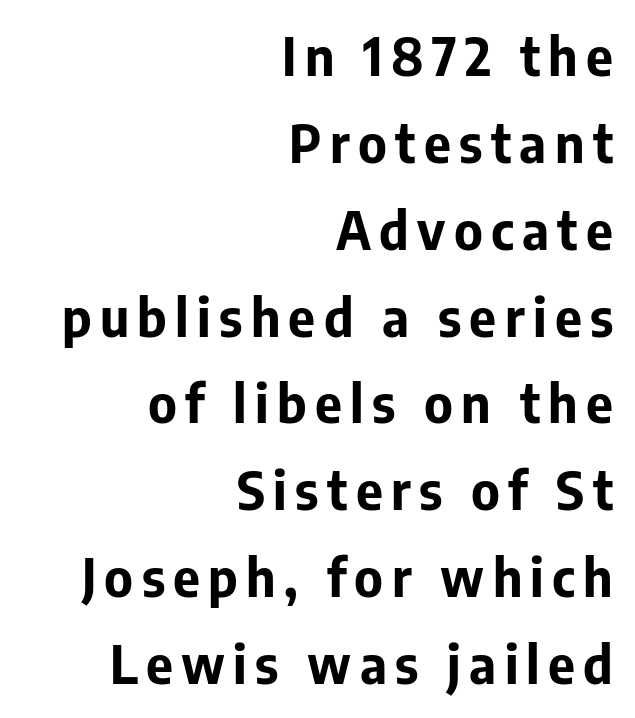
The image shows 52 px bold sans-serif type, upright; set right-aligned, normal line spacing (1.67x), not underlined; low stroke contrast and a medium x-height.
